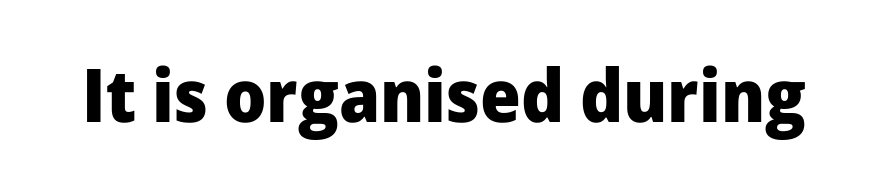
The image shows 74 px heavy sans-serif type, upright; set normal letter spacing, not underlined; low stroke contrast and a medium x-height.
